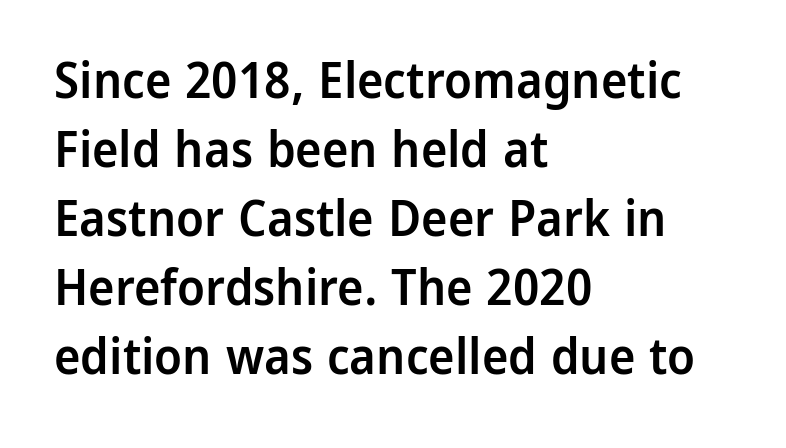
Q: Is the text bold? A: Semi-bold.
Q: Is the text italic (slanted)? A: No, it is upright.
Q: Is the typeface a serif or a sans-serif typeface? A: Sans-serif.
Q: Is the text underlined? A: No.
Q: How is the paragraph aligned? A: Left-aligned.
Q: Is the spacing between letters normal or unusually wide? A: Normal.
Q: Is the spacing between lines tight, normal or loose? A: Normal.
Q: Width (condensed, normal, or wide)? A: Normal.
Q: Stroke contrast? A: Low.
Q: x-height? A: Medium.
Q: Monospaced? A: No.
